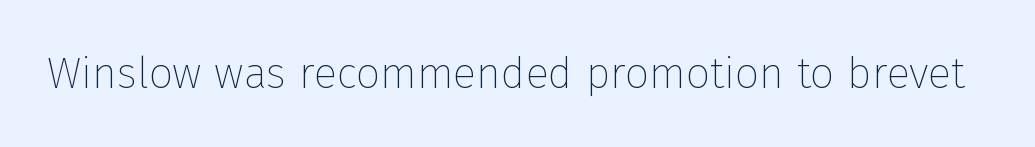
The image shows 43 px thin sans-serif type, upright; set normal letter spacing, not underlined; low stroke contrast and a medium x-height.
